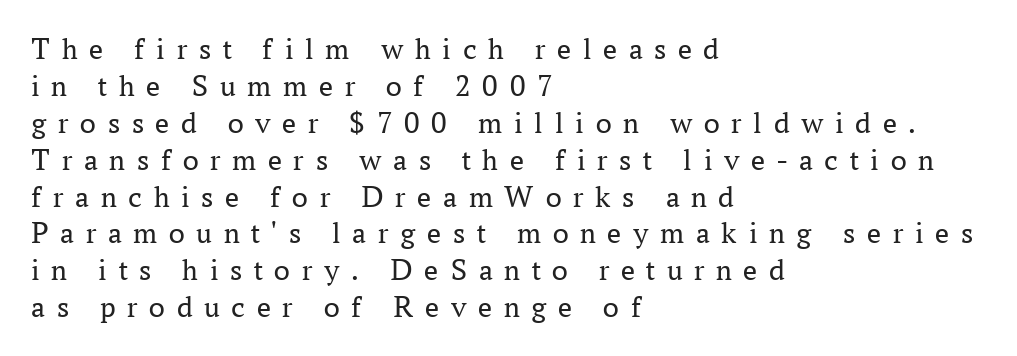
The image shows 31 px regular-weight serif type, upright; set left-aligned, line spacing 1.19x, unusually wide letter spacing (+0.38 em), not underlined; medium stroke contrast and a medium x-height.
